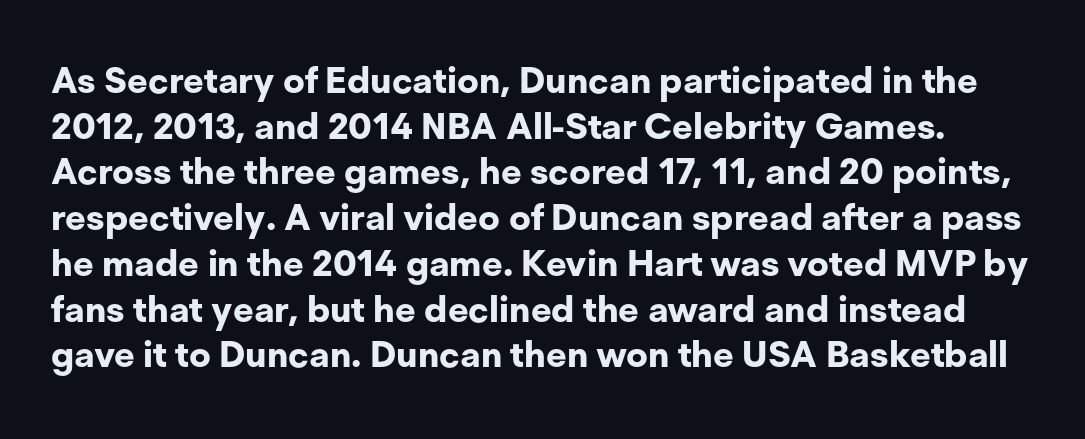
{"serif": "no", "italic": "no", "bold": "yes", "weight": "bold", "width": "normal", "stroke_contrast": "low", "x_height": "medium", "monospaced": "no", "underline": "no", "line_spacing": "normal", "line_spacing_ratio": 1.27, "letter_spacing": "normal", "letter_spacing_em": 0.0, "glyph_px": 36}
